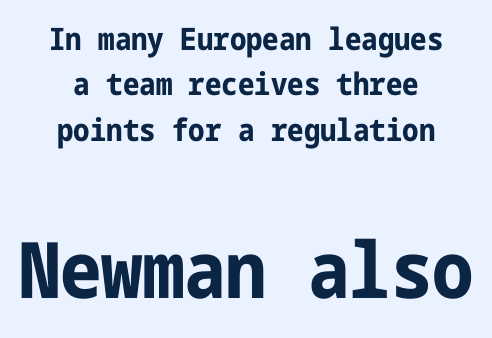
{"serif": "no", "italic": "no", "bold": "yes", "weight": "bold", "width": "condensed", "stroke_contrast": "low", "x_height": "medium", "underline": "no", "align": "center", "line_spacing": "normal", "line_spacing_ratio": 1.46, "letter_spacing": "normal", "letter_spacing_em": 0.0, "larger_block": "second", "size_ratio": 2.52, "glyph_px": 78}
